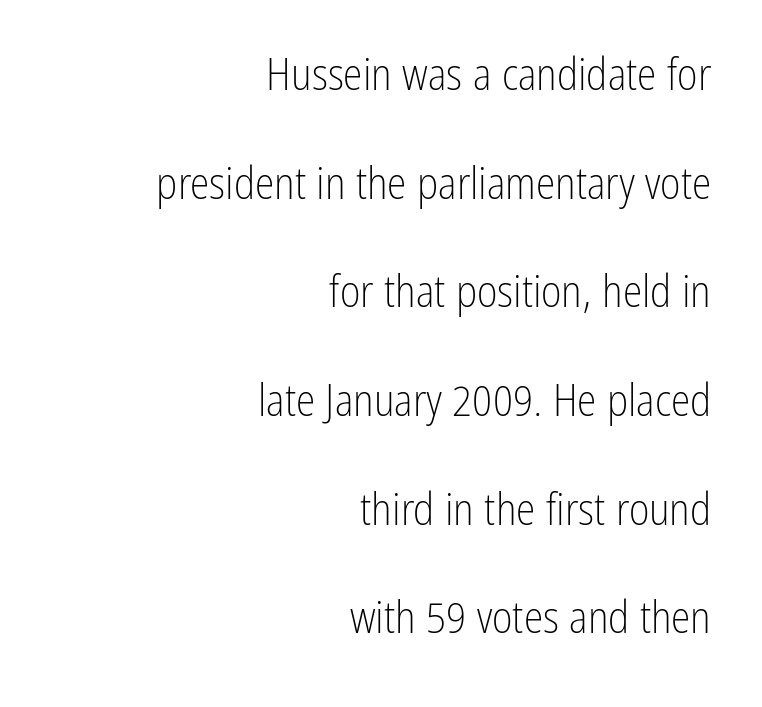
The image shows 44 px light, condensed sans-serif type, upright; set right-aligned, loose line spacing (2.47x), normal letter spacing, not underlined; low stroke contrast and a medium x-height.
